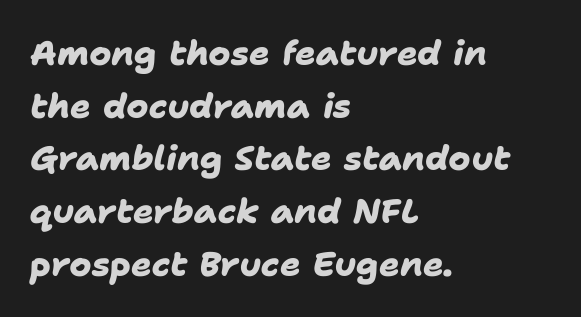
The image shows 34 px heavy sans-serif type; set left-aligned, normal line spacing (1.55x), normal letter spacing, not underlined; low stroke contrast and a medium x-height.
